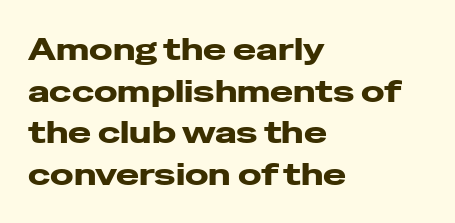
{"serif": "no", "italic": "no", "bold": "yes", "weight": "heavy", "width": "wide", "stroke_contrast": "low", "x_height": "medium", "monospaced": "no", "underline": "no", "align": "left", "line_spacing": "normal", "line_spacing_ratio": 1.34, "letter_spacing": "normal", "letter_spacing_em": 0.0, "glyph_px": 31}
